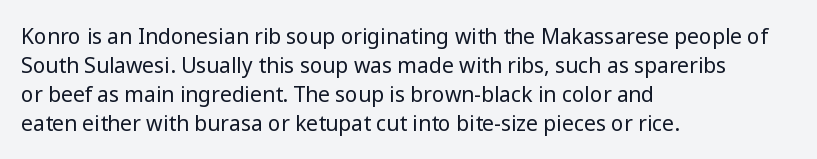
Q: Is the text bold? A: No.
Q: Is the text italic (slanted)? A: No, it is upright.
Q: Is the text underlined? A: No.
Q: How is the paragraph aligned? A: Left-aligned.
Q: Is the spacing between letters normal or unusually wide? A: Normal.
Q: Is the spacing between lines tight, normal or loose? A: Normal.
